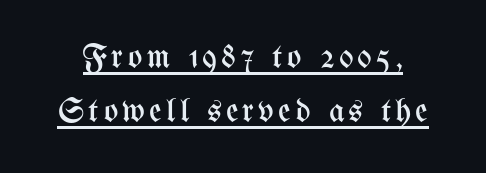
Q: Is the text bold? A: No.
Q: Is the text italic (slanted)? A: No, it is upright.
Q: Is the text underlined? A: Yes.
Q: Is the spacing between lines tight, normal or loose? A: Normal.
Q: Width (condensed, normal, or wide)? A: Condensed.
Q: Stroke contrast? A: Medium.
Q: x-height? A: Medium.
Q: Monospaced? A: No.
